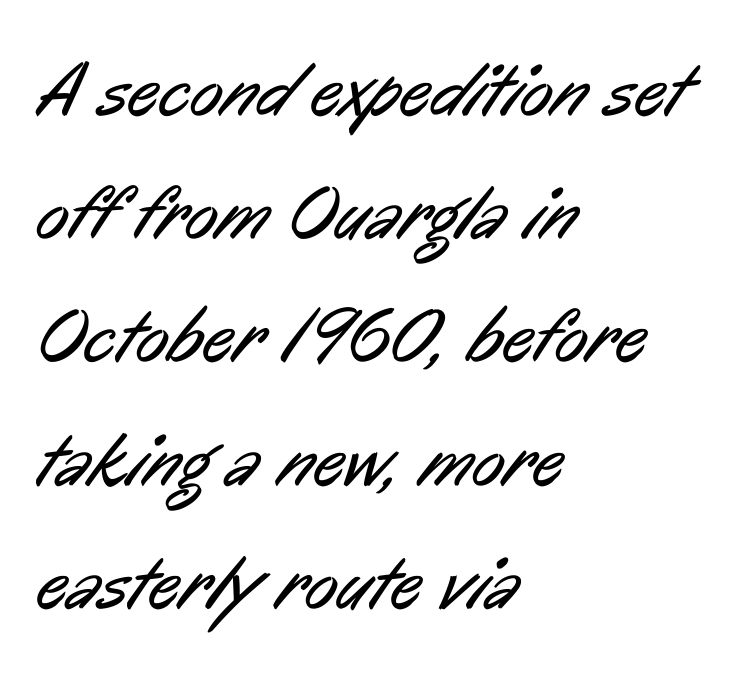
Q: Is the text bold? A: No.
Q: Is the typeface a serif or a sans-serif typeface? A: Sans-serif.
Q: Is the text underlined? A: No.
Q: How is the paragraph aligned? A: Left-aligned.
Q: Is the spacing between letters normal or unusually wide? A: Normal.
Q: Is the spacing between lines tight, normal or loose? A: Normal.
Q: Width (condensed, normal, or wide)? A: Condensed.
Q: Stroke contrast? A: Low.
Q: x-height? A: Medium.
Q: Monospaced? A: No.
